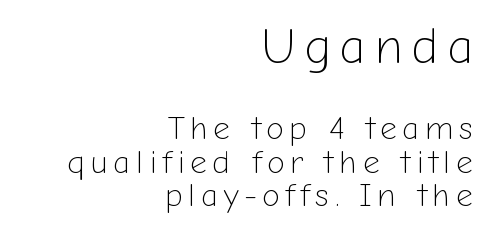
Proportional: the letters do not fall into vertical columns. The foot of each line stays bare and open. Observe the absence of serifs on each vertical stroke in this sample. Vertical stems look standard width or narrower in stroke.
